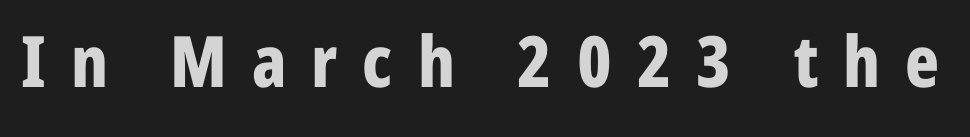
Q: Is the text bold? A: Yes.
Q: Is the text italic (slanted)? A: No, it is upright.
Q: Is the typeface a serif or a sans-serif typeface? A: Sans-serif.
Q: Is the text underlined? A: No.
Q: Is the spacing between letters normal or unusually wide? A: Unusually wide.
Q: Width (condensed, normal, or wide)? A: Condensed.
Q: Stroke contrast? A: Low.
Q: x-height? A: Medium.
Q: Monospaced? A: No.
